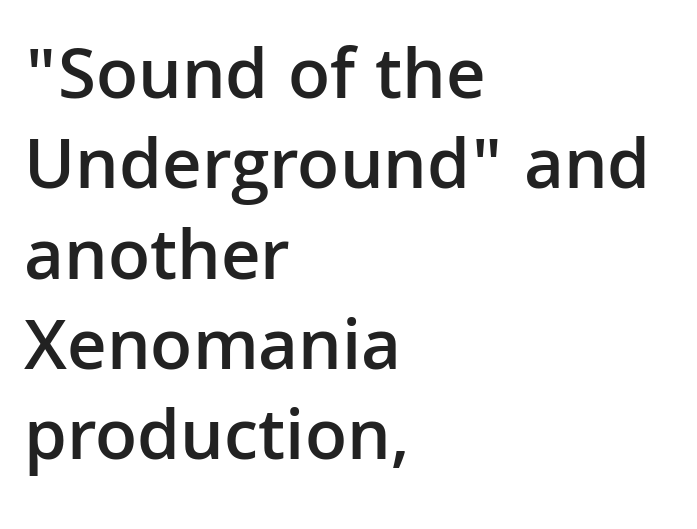
Q: Is the text bold? A: Semi-bold.
Q: Is the text italic (slanted)? A: No, it is upright.
Q: Is the typeface a serif or a sans-serif typeface? A: Sans-serif.
Q: Is the text underlined? A: No.
Q: How is the paragraph aligned? A: Left-aligned.
Q: Is the spacing between letters normal or unusually wide? A: Normal.
Q: Width (condensed, normal, or wide)? A: Normal.
Q: Stroke contrast? A: Low.
Q: x-height? A: Medium.
Q: Monospaced? A: No.
